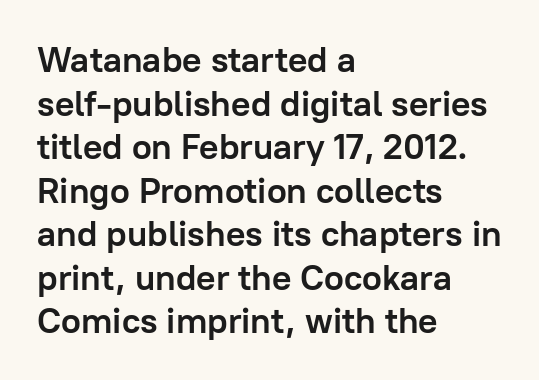
{"serif": "no", "italic": "no", "bold": "yes", "weight": "semibold", "width": "normal", "stroke_contrast": "low", "x_height": "medium", "monospaced": "no", "underline": "no", "align": "left", "line_spacing_ratio": 1.21, "letter_spacing": "normal", "letter_spacing_em": 0.0, "glyph_px": 36}
